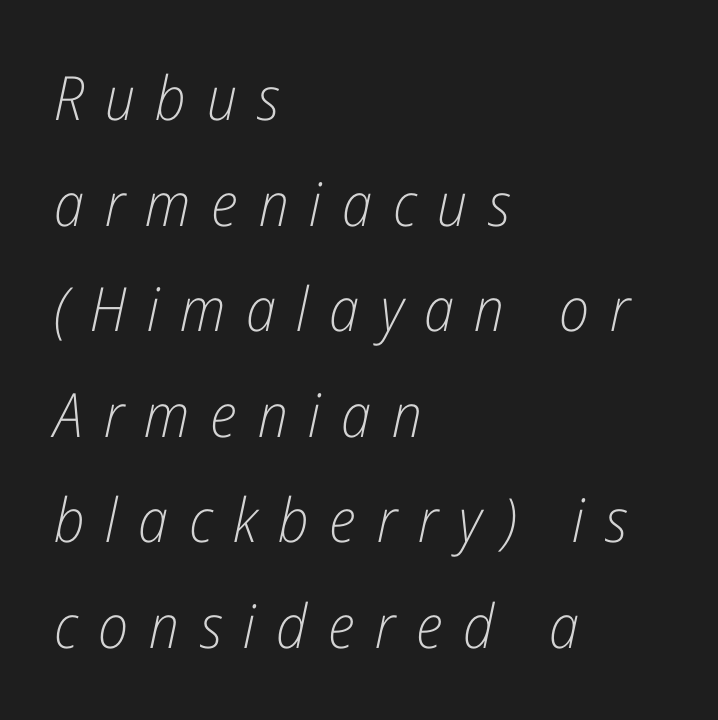
The image shows 61 px light, condensed type, italic (leaning right); set left-aligned, line spacing 1.73x, unusually wide letter spacing (+0.34 em), not underlined; low stroke contrast and a medium x-height.
